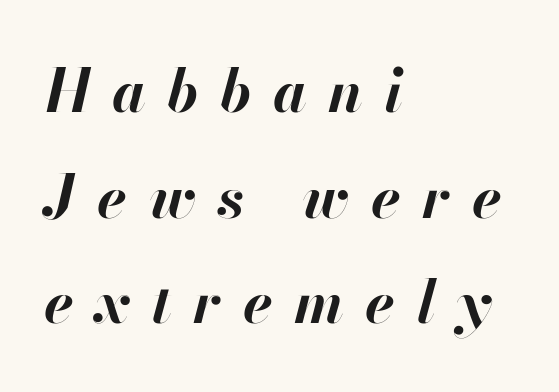
{"italic": "yes", "lean": "right", "slant_degrees": 13, "bold": "yes", "weight": "bold", "width": "normal", "stroke_contrast": "high", "x_height": "small", "monospaced": "no", "underline": "no", "align": "left", "line_spacing_ratio": 1.76, "letter_spacing": "wide", "letter_spacing_em": 0.36, "glyph_px": 60}
